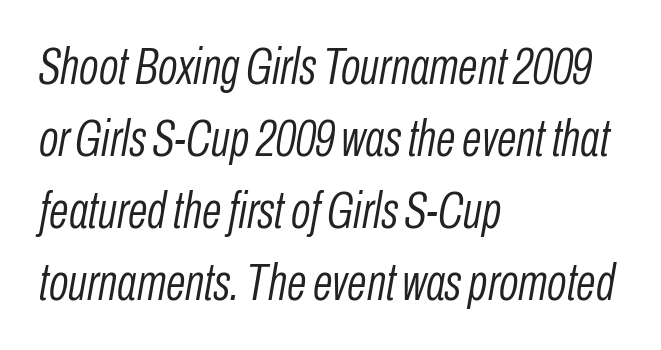
Q: Is the text bold? A: No.
Q: Is the text italic (slanted)? A: Yes, it leans right by about 10 degrees.
Q: Is the text underlined? A: No.
Q: How is the paragraph aligned? A: Left-aligned.
Q: Is the spacing between letters normal or unusually wide? A: Normal.
Q: Is the spacing between lines tight, normal or loose? A: Normal.
Q: Width (condensed, normal, or wide)? A: Condensed.
Q: Stroke contrast? A: Low.
Q: x-height? A: Medium.
Q: Monospaced? A: No.
